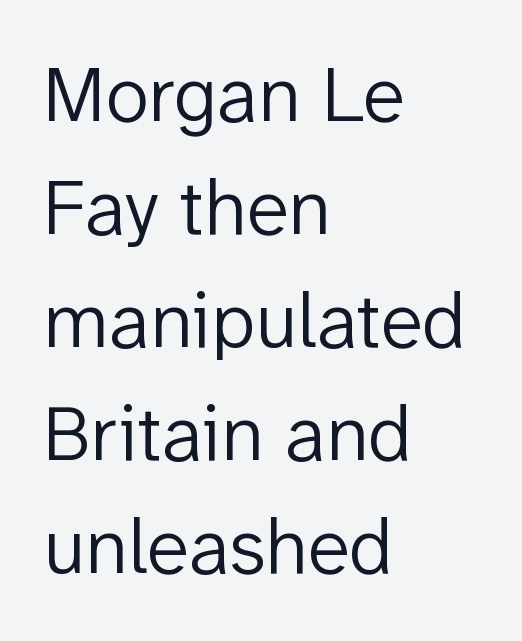
Compared with typical body copy, the letter spacing here is the same. No chunkiness to these letters — they're not bold. Compared with typical paragraphs, the rows here are spaced about the same. The typeface chosen for these lines omits serifs. Here the designer chose a conventional face with non-uniform glyph widths. Horizontal alignment here is leftward, the default for most running prose.
